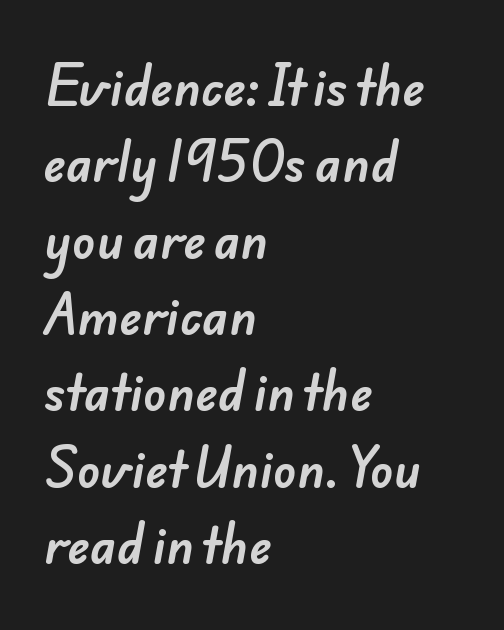
The image shows 48 px sans-serif type; set left-aligned, normal line spacing (1.59x), normal letter spacing, not underlined; low stroke contrast and a small x-height.
